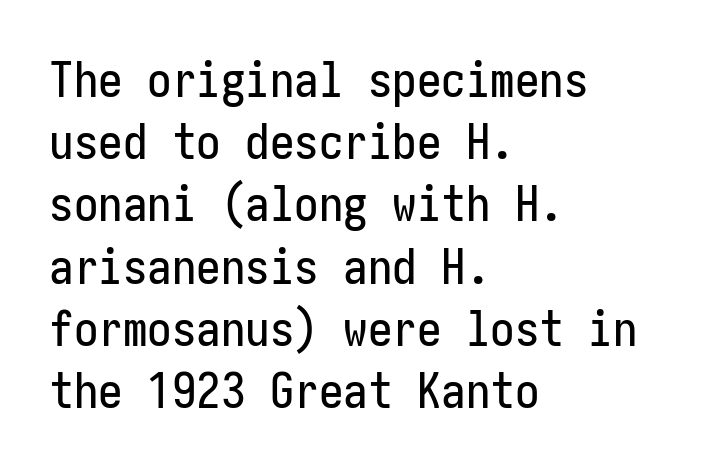
Q: Is the text italic (slanted)? A: No, it is upright.
Q: Is the typeface a serif or a sans-serif typeface? A: Sans-serif.
Q: Is the text underlined? A: No.
Q: How is the paragraph aligned? A: Left-aligned.
Q: Is the spacing between letters normal or unusually wide? A: Normal.
Q: Is the spacing between lines tight, normal or loose? A: Normal.
Q: Width (condensed, normal, or wide)? A: Condensed.
Q: Stroke contrast? A: Low.
Q: x-height? A: Medium.
